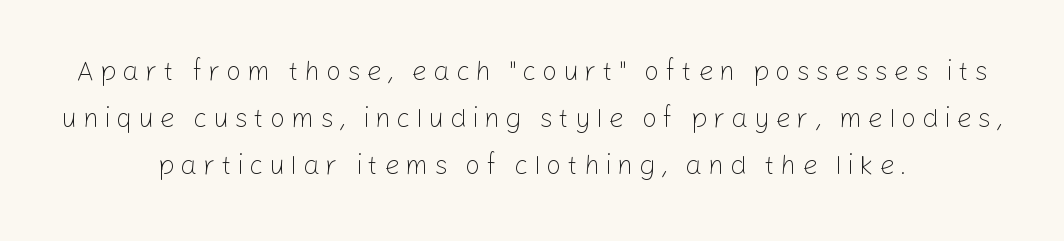
The image shows 27 px text type, upright; set centered, line spacing 1.74x, unusually wide letter spacing (+0.21 em), not underlined.
